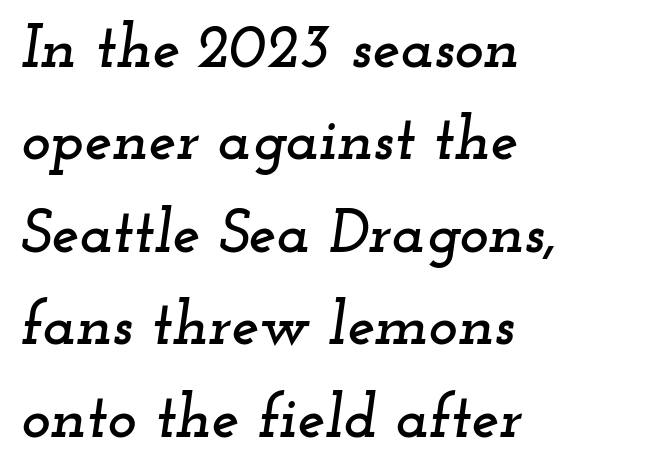
The specimen reads as italic at a glance. A clean baseline with only descenders dipping below it. Vertical spacing — default. Visually the block forms a straight wall on the left and a jagged coastline on the right.
